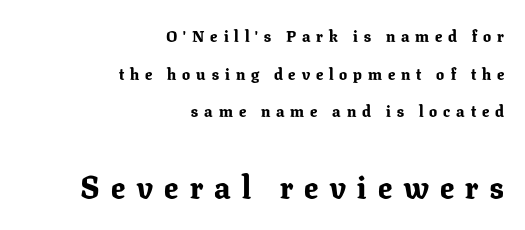
This sample has the flowing, uneven cadence of proportional lettering. Bigger letters appear in the bottom chunk; the top chunk is reduced. Letter spacing: wide. The glyphs in this specimen are seriffed. Notice how the stems are strictly vertical — no italics here. Heavy-handed strokes throughout: this text is bold.
